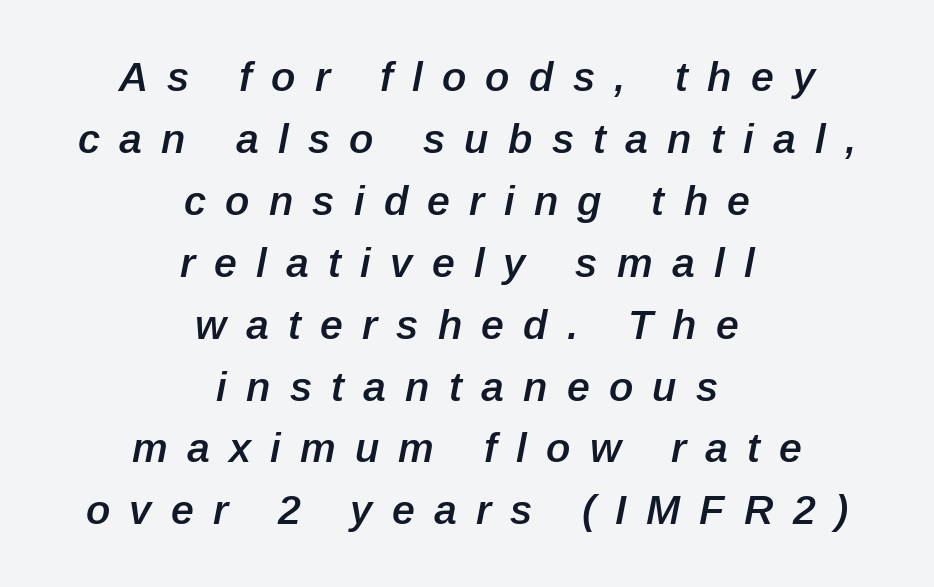
Q: Is the text bold? A: Semi-bold.
Q: Is the text italic (slanted)? A: Yes, it leans right by about 12 degrees.
Q: Is the text underlined? A: No.
Q: How is the paragraph aligned? A: Centered.
Q: Is the spacing between letters normal or unusually wide? A: Unusually wide.
Q: Is the spacing between lines tight, normal or loose? A: Normal.
Q: Width (condensed, normal, or wide)? A: Normal.
Q: Stroke contrast? A: Low.
Q: x-height? A: Medium.
Q: Monospaced? A: No.
